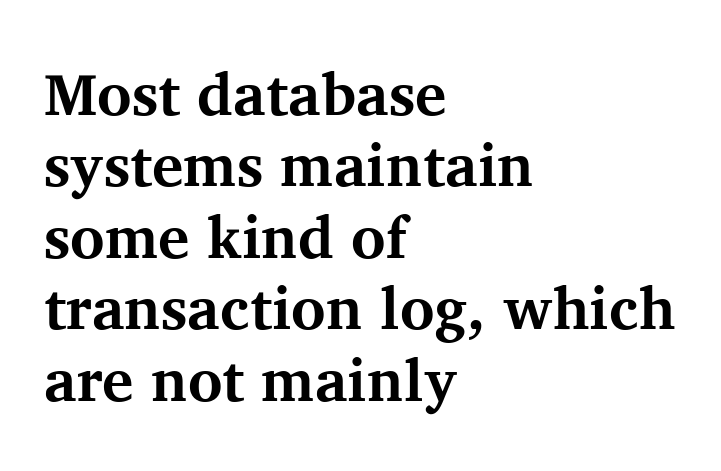
The image shows 59 px bold serif type, upright; set left-aligned, line spacing 1.21x, normal letter spacing, not underlined; medium stroke contrast and a medium x-height.
